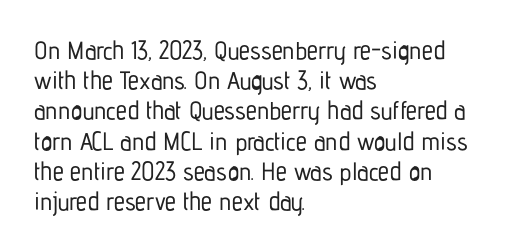
Q: Is the text italic (slanted)? A: No, it is upright.
Q: Is the text underlined? A: No.
Q: How is the paragraph aligned? A: Left-aligned.
Q: Is the spacing between letters normal or unusually wide? A: Normal.
